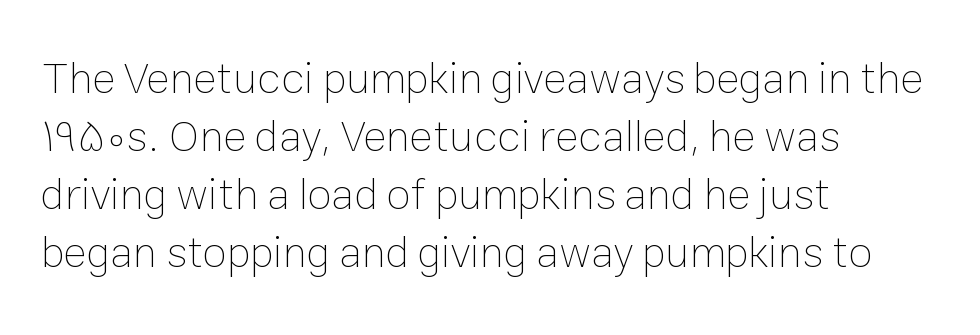
{"italic": "no", "bold": "no", "weight": "thin", "width": "normal", "stroke_contrast": "low", "x_height": "medium", "monospaced": "no", "underline": "no", "align": "left", "line_spacing": "normal", "line_spacing_ratio": 1.32, "letter_spacing": "normal", "letter_spacing_em": 0.0, "glyph_px": 44}
